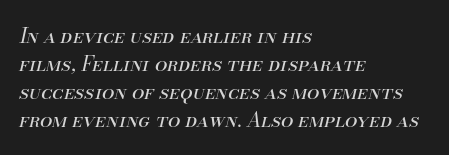
The rows are spaced the way most documents space them. How are the letters spaced? Ordinarily, with no added tracking. The paragraph has a hard left edge and a soft right edge. Would a proofreader flag this as italicized? Yes. This is not heavy type; no bold has been used.
